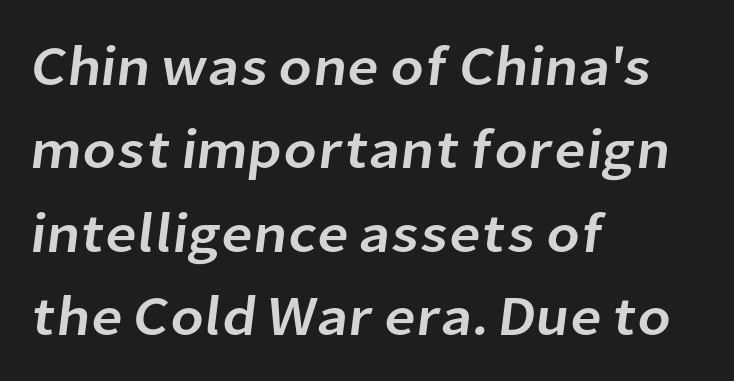
Q: Is the typeface a serif or a sans-serif typeface? A: Sans-serif.
Q: Is the text underlined? A: No.
Q: How is the paragraph aligned? A: Left-aligned.
Q: Is the spacing between letters normal or unusually wide? A: Normal.
Q: Is the spacing between lines tight, normal or loose? A: Normal.
Q: Width (condensed, normal, or wide)? A: Normal.
Q: Stroke contrast? A: Low.
Q: x-height? A: Medium.
Q: Monospaced? A: No.
